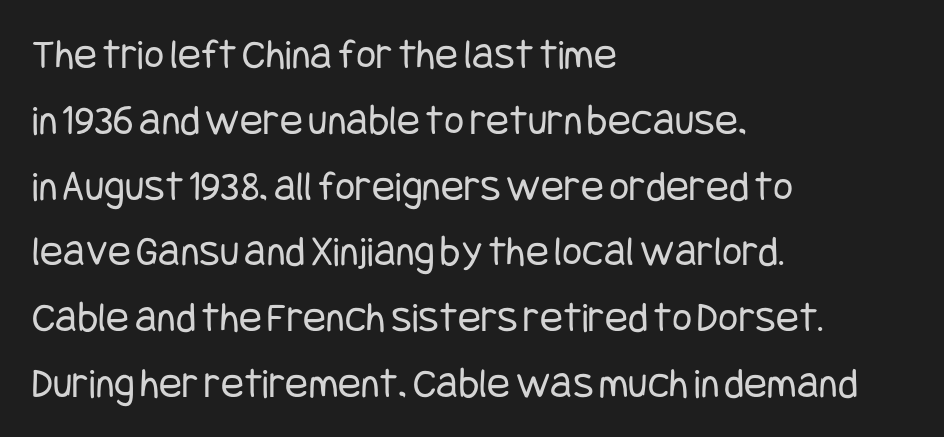
{"serif": "no", "italic": "no", "bold": "no", "weight": "regular", "width": "condensed", "stroke_contrast": "low", "x_height": "large", "underline": "no", "align": "left", "line_spacing": "normal", "line_spacing_ratio": 1.53, "letter_spacing": "normal", "letter_spacing_em": 0.0, "glyph_px": 43}
